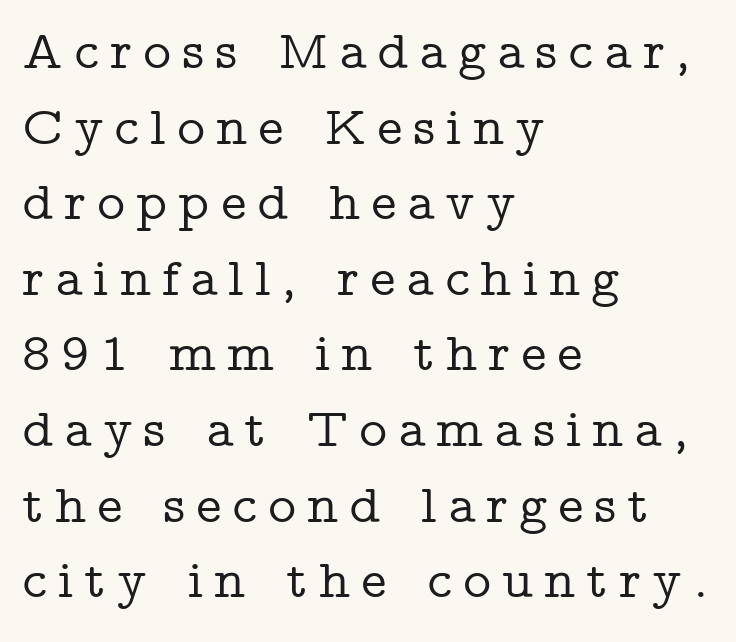
Q: Is the text italic (slanted)? A: No, it is upright.
Q: Is the typeface a serif or a sans-serif typeface? A: Serif.
Q: Is the text underlined? A: No.
Q: How is the paragraph aligned? A: Left-aligned.
Q: Is the spacing between letters normal or unusually wide? A: Unusually wide.
Q: Is the spacing between lines tight, normal or loose? A: Normal.
Q: Width (condensed, normal, or wide)? A: Wide.
Q: Stroke contrast? A: Low.
Q: x-height? A: Medium.
Q: Monospaced? A: No.
